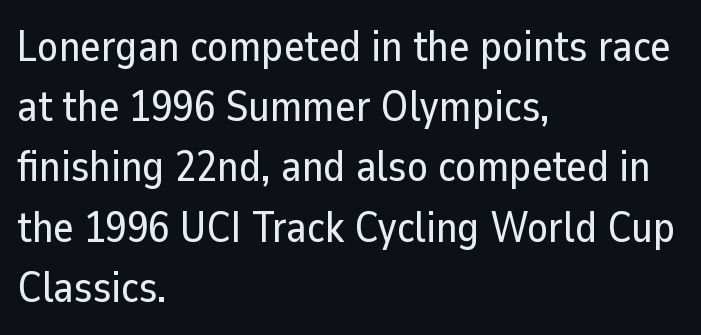
Style check: upright. Is this a fixed-width face? No — the glyphs have proportional, varying widths. The compositor pushed each line to the left boundary. Between one letter and the next there's only the usual sliver of space. The area under the type is left untouched. Letterform terminals end flat and unadorned throughout the passage.
